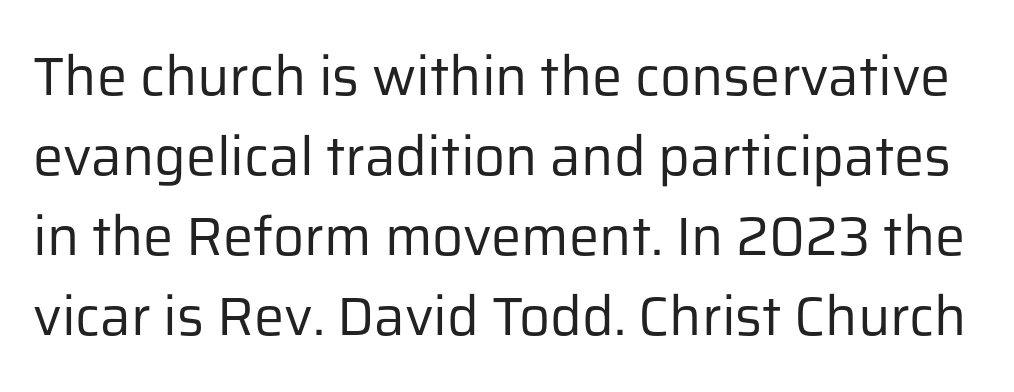
Q: Is the text bold? A: No.
Q: Is the text italic (slanted)? A: No, it is upright.
Q: Is the typeface a serif or a sans-serif typeface? A: Sans-serif.
Q: Is the text underlined? A: No.
Q: Is the spacing between letters normal or unusually wide? A: Normal.
Q: Is the spacing between lines tight, normal or loose? A: Normal.
Q: Width (condensed, normal, or wide)? A: Normal.
Q: Stroke contrast? A: Low.
Q: x-height? A: Medium.
Q: Monospaced? A: No.
